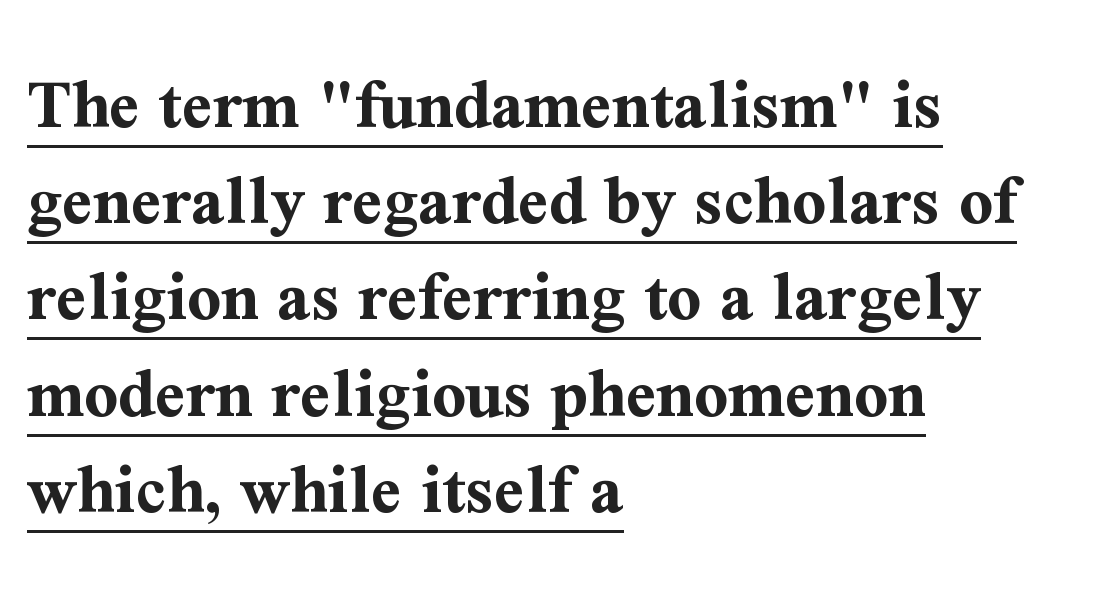
The image shows 74 px bold serif type, upright; set left-aligned, normal line spacing (1.3x), normal letter spacing, underlined; medium stroke contrast and a medium x-height.
